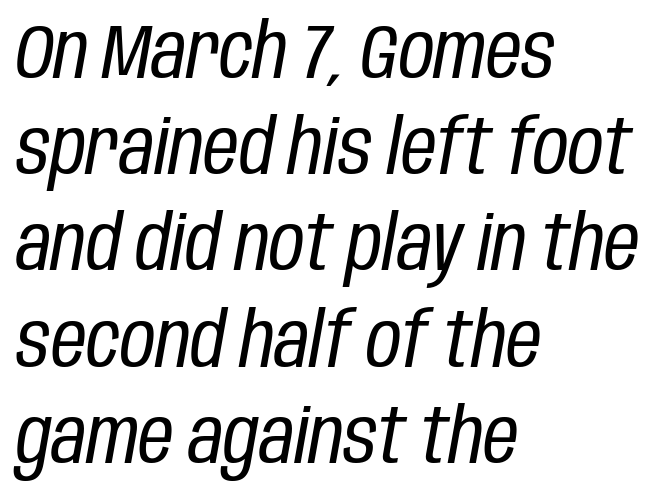
Looks like regular typesetting: each glyph gets only the width it needs. The letterforms sit shoulder to shoulder at normal distance. The setting favours the left margin, as ordinary paragraphs usually do. A light-to-regular cut is what we see here. Quick note: interline space is typical.
